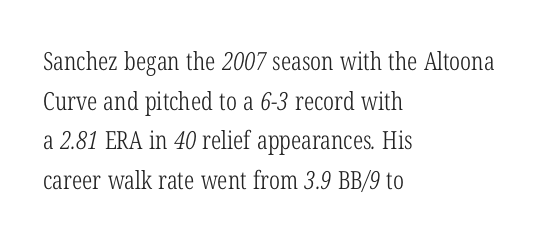
The image shows 25 px text type; set left-aligned, normal line spacing (1.59x), normal letter spacing, not underlined.
